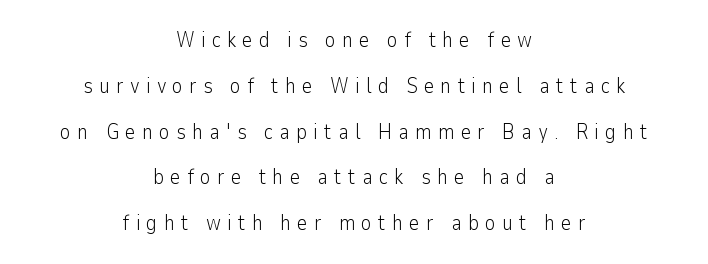
The compositor balanced each line on the midline. The area under the type is left untouched. The passage shown stacks its lines with a broad gap. Each word looks stretched out because of the extra space between its letters. Unlike italic type, these characters show no tilt at all.
